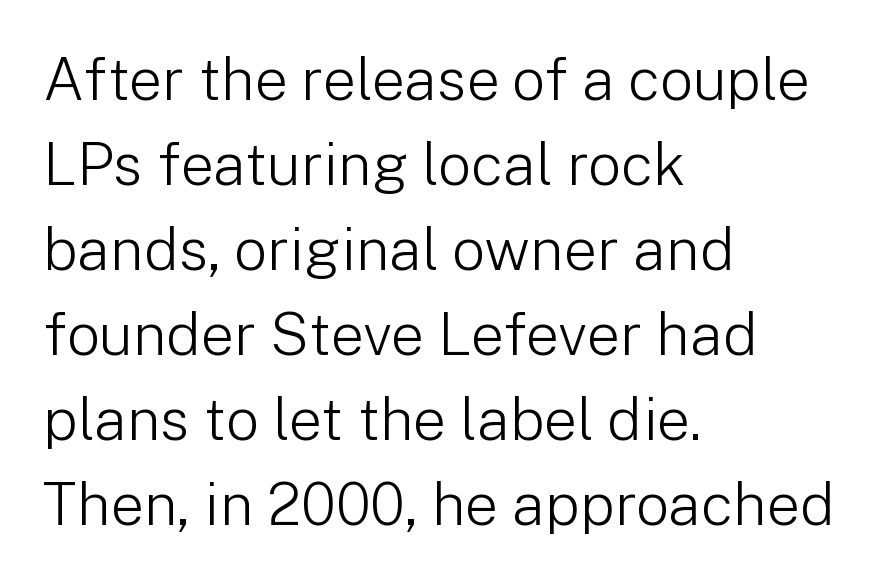
Q: Is the text bold? A: No.
Q: Is the text italic (slanted)? A: No, it is upright.
Q: Is the typeface a serif or a sans-serif typeface? A: Sans-serif.
Q: Is the text underlined? A: No.
Q: How is the paragraph aligned? A: Left-aligned.
Q: Is the spacing between letters normal or unusually wide? A: Normal.
Q: Is the spacing between lines tight, normal or loose? A: Normal.
Q: Width (condensed, normal, or wide)? A: Normal.
Q: Stroke contrast? A: Low.
Q: x-height? A: Medium.
Q: Monospaced? A: No.
